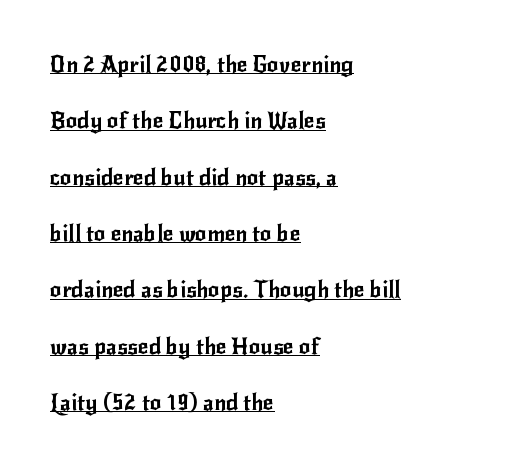
{"italic": "no", "underline": "yes", "align": "left", "line_spacing": "loose", "line_spacing_ratio": 2.45, "letter_spacing": "normal", "letter_spacing_em": 0.0, "glyph_px": 23}
